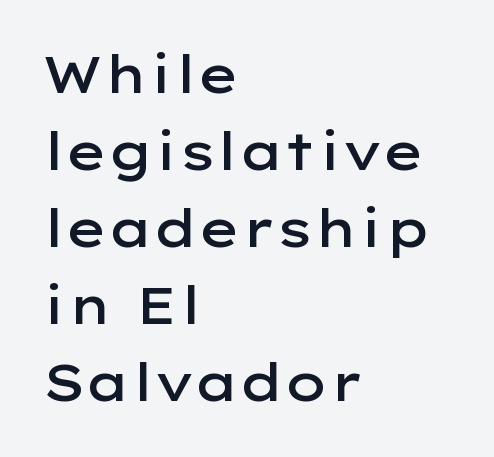
Q: Is the text bold? A: Semi-bold.
Q: Is the text italic (slanted)? A: No, it is upright.
Q: Is the typeface a serif or a sans-serif typeface? A: Sans-serif.
Q: Is the text underlined? A: No.
Q: How is the paragraph aligned? A: Left-aligned.
Q: Is the spacing between letters normal or unusually wide? A: Normal.
Q: Is the spacing between lines tight, normal or loose? A: Normal.
Q: Width (condensed, normal, or wide)? A: Wide.
Q: Stroke contrast? A: Low.
Q: x-height? A: Medium.
Q: Monospaced? A: No.
